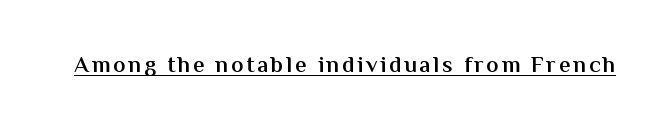
The image shows 23 px text type, upright; set underlined.
